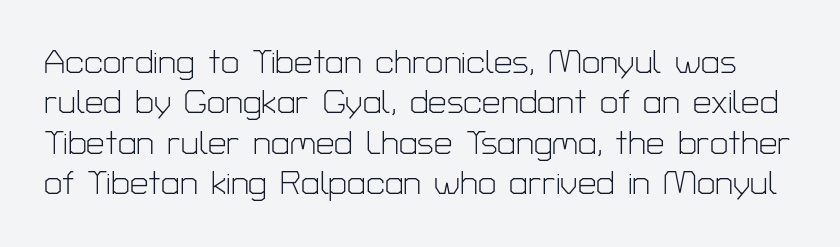
The image shows 33 px light sans-serif type, upright; set line spacing 1.22x, normal letter spacing, not underlined; low stroke contrast and a medium x-height.
